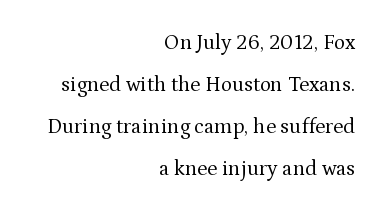
Q: Is the text bold? A: No.
Q: Is the text italic (slanted)? A: No, it is upright.
Q: Is the text underlined? A: No.
Q: How is the paragraph aligned? A: Right-aligned.
Q: Is the spacing between letters normal or unusually wide? A: Normal.
Q: Is the spacing between lines tight, normal or loose? A: Loose.
